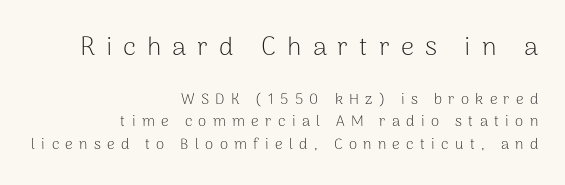
The image shows 26 px text type, upright; set right-aligned, normal line spacing (1.5x), unusually wide letter spacing (+0.42 em), not underlined; the first (top) block is 1.73x larger.
